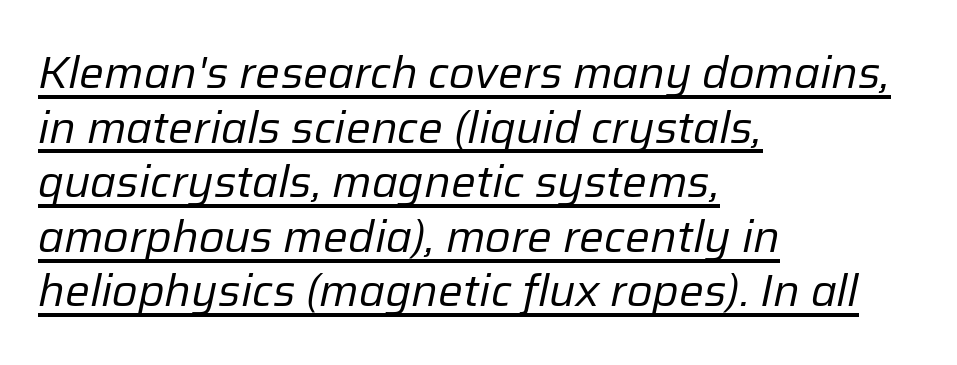
The image shows 44 px regular-weight type, italic (leaning right); set left-aligned, line spacing 1.24x, normal letter spacing, underlined; low stroke contrast and a medium x-height.
